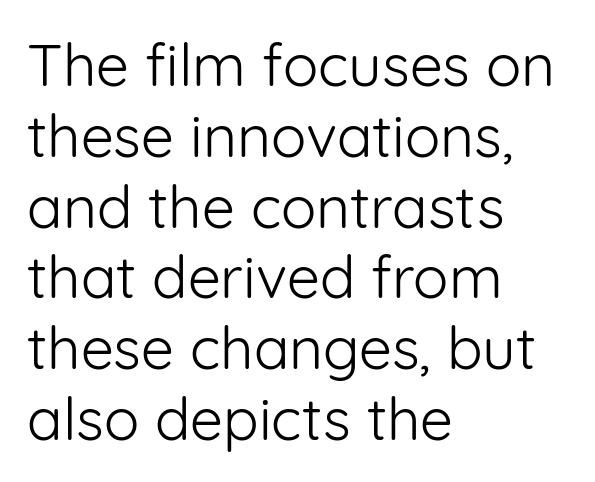
{"serif": "no", "italic": "no", "bold": "no", "weight": "light", "width": "normal", "stroke_contrast": "low", "x_height": "medium", "monospaced": "no", "underline": "no", "align": "left", "line_spacing_ratio": 1.2, "letter_spacing": "normal", "letter_spacing_em": 0.0, "glyph_px": 59}
